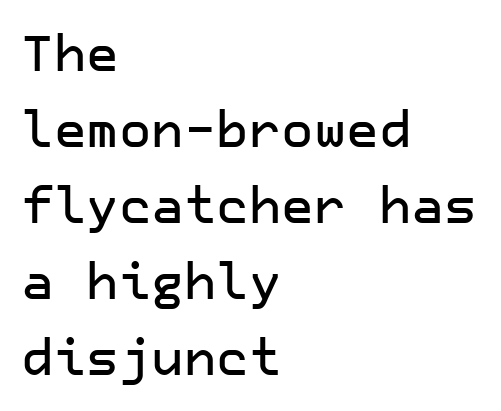
{"serif": "no", "italic": "no", "width": "normal", "stroke_contrast": "low", "x_height": "medium", "underline": "no", "align": "left", "line_spacing": "normal", "line_spacing_ratio": 1.52, "letter_spacing": "normal", "letter_spacing_em": 0.0, "glyph_px": 50}
